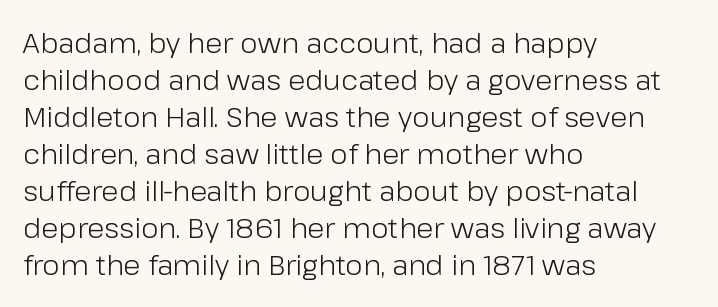
Q: Is the text bold? A: No.
Q: Is the text italic (slanted)? A: No, it is upright.
Q: Is the typeface a serif or a sans-serif typeface? A: Sans-serif.
Q: Is the text underlined? A: No.
Q: How is the paragraph aligned? A: Left-aligned.
Q: Is the spacing between letters normal or unusually wide? A: Normal.
Q: Is the spacing between lines tight, normal or loose? A: Normal.
Q: Width (condensed, normal, or wide)? A: Normal.
Q: Stroke contrast? A: Low.
Q: x-height? A: Medium.
Q: Monospaced? A: No.
